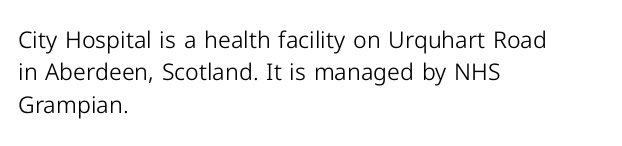
The image shows 23 px text type, upright; set left-aligned, normal line spacing (1.41x), normal letter spacing, not underlined.
